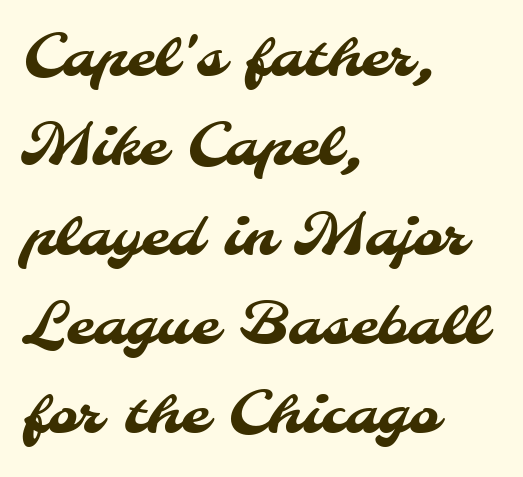
Lines of text with bare space underneath. The characters display no serif detailing; their extremities are plain. How would I describe the line gaps? Plain and ordinary. The rendering uses natural spacing where letterforms have individual widths.
